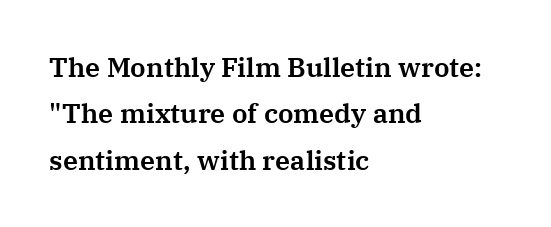
Q: Is the text italic (slanted)? A: No, it is upright.
Q: Is the text underlined? A: No.
Q: How is the paragraph aligned? A: Left-aligned.
Q: Is the spacing between letters normal or unusually wide? A: Normal.
